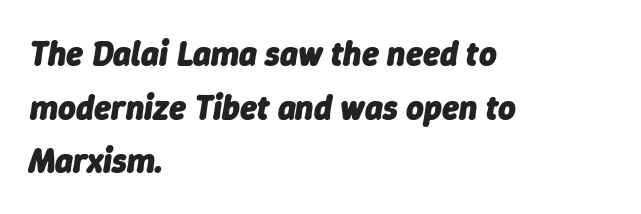
The image shows 34 px heavy type, italic (leaning right); set left-aligned, normal line spacing (1.58x), normal letter spacing, not underlined; low stroke contrast and a medium x-height.
